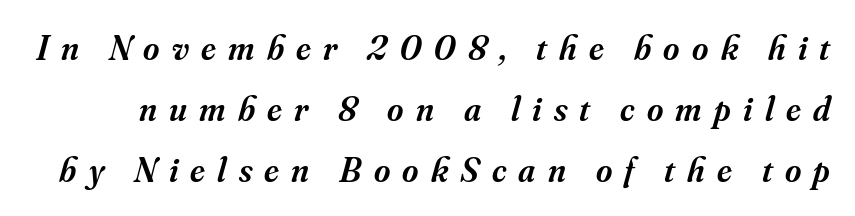
Q: Is the text bold? A: Semi-bold.
Q: Is the text italic (slanted)? A: Yes, it leans right by about 16 degrees.
Q: Is the typeface a serif or a sans-serif typeface? A: Serif.
Q: Is the text underlined? A: No.
Q: Is the spacing between letters normal or unusually wide? A: Unusually wide.
Q: Width (condensed, normal, or wide)? A: Normal.
Q: Stroke contrast? A: Medium.
Q: x-height? A: Small.
Q: Monospaced? A: No.
